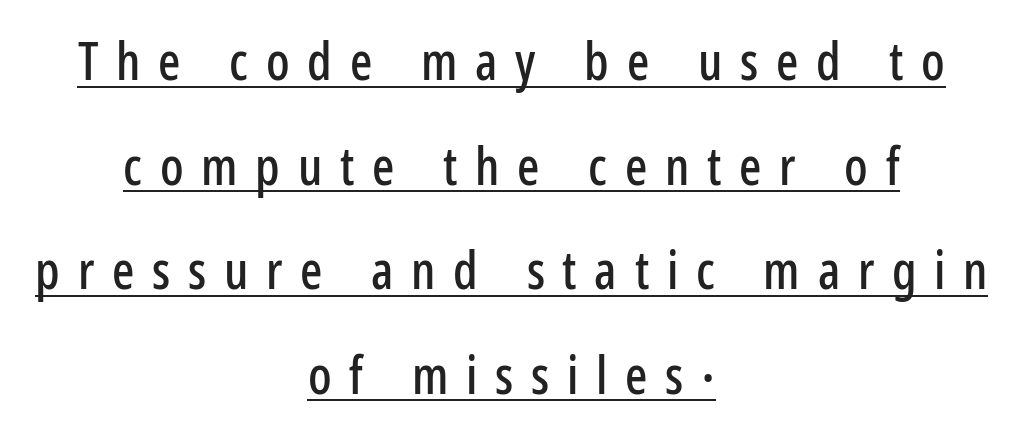
The image shows 52 px condensed sans-serif type, upright; set centered, loose line spacing (2.01x), unusually wide letter spacing (+0.34 em), underlined; low stroke contrast and a medium x-height.
